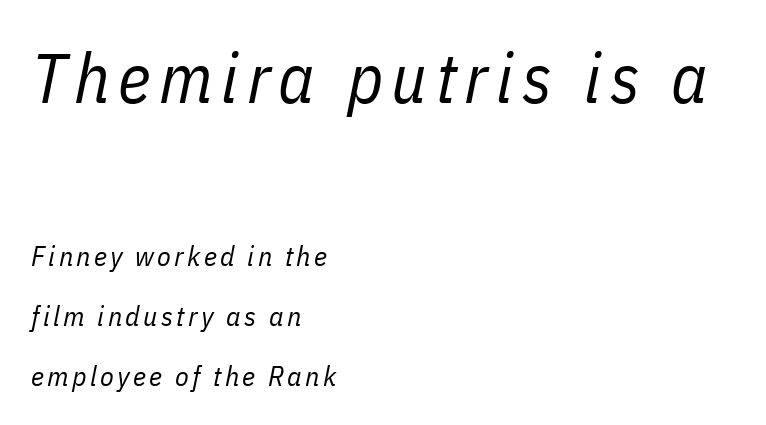
The image shows 70 px regular-weight, condensed type, italic (leaning right); set left-aligned, loose line spacing (2.14x), not underlined; the first (top) block is 2.5x larger; low stroke contrast and a medium x-height.
